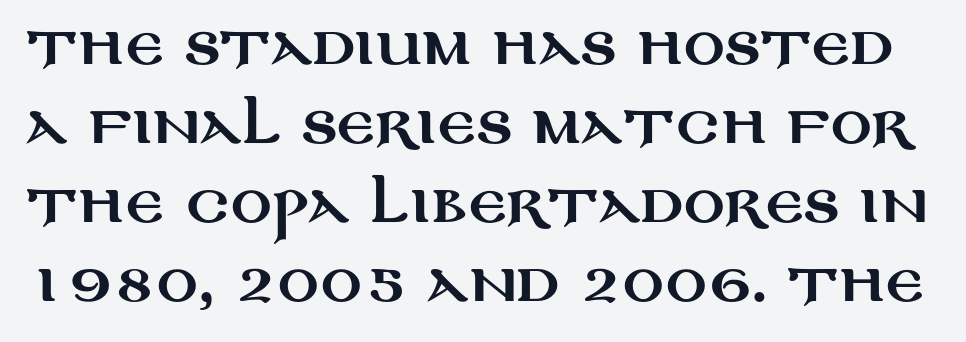
Ordinary non-slanted type is in use. Here the designer chose a conventional face with non-uniform glyph widths. A sans-serif font was chosen for this passage. Caption: standard tracking, unaltered.
